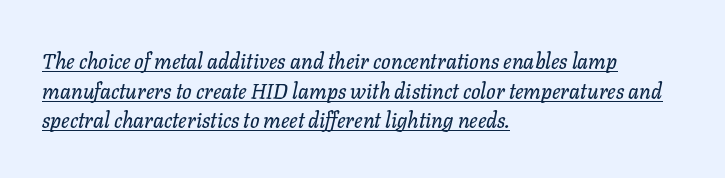
You could call the tracking neutral — neither tight nor loose. Does the copy run flush right? No — it runs flush left. The passage shown stacks its lines at a standard gap. Descenders here cross a horizontal rule under the line. Notice how the stems are inclined rather than vertical — that's the hallmark of italics.
